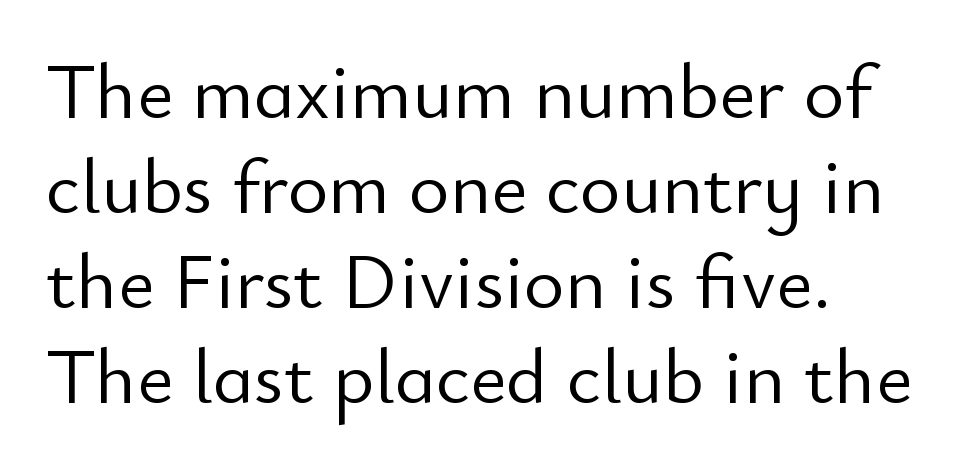
Q: Is the text bold? A: No.
Q: Is the text italic (slanted)? A: No, it is upright.
Q: Is the typeface a serif or a sans-serif typeface? A: Sans-serif.
Q: Is the text underlined? A: No.
Q: Is the spacing between letters normal or unusually wide? A: Normal.
Q: Width (condensed, normal, or wide)? A: Normal.
Q: Stroke contrast? A: Low.
Q: x-height? A: Small.
Q: Monospaced? A: No.
